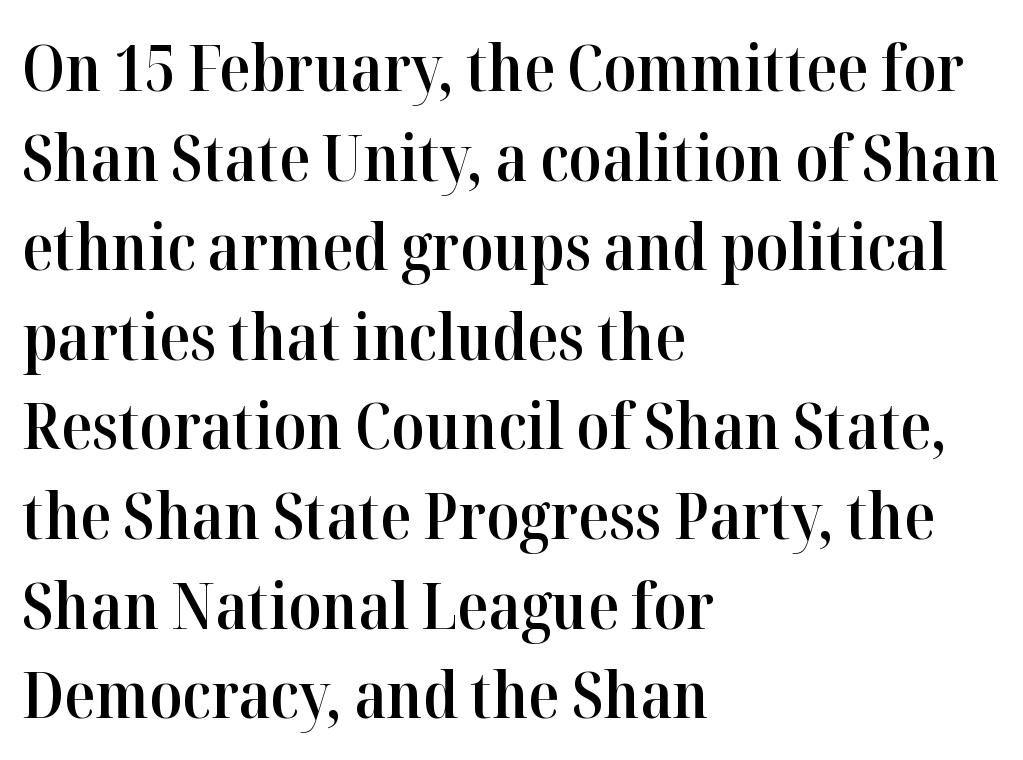
The image shows 64 px semibold serif type, upright; set left-aligned, normal line spacing (1.4x), normal letter spacing, not underlined; high stroke contrast and a medium x-height.
